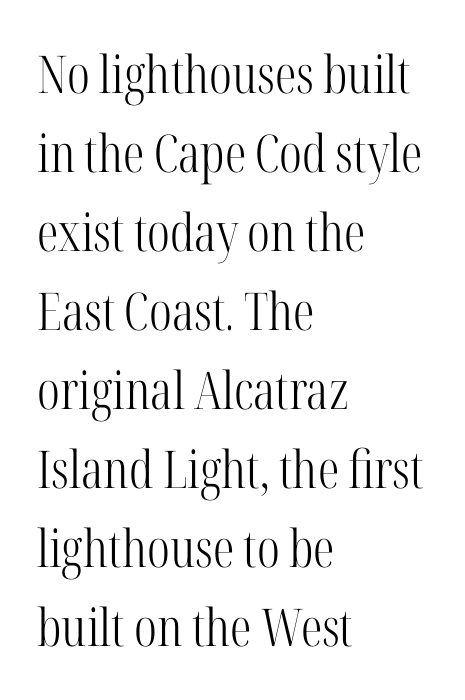
The image shows 52 px light, condensed serif type, upright; set left-aligned, normal line spacing (1.52x), normal letter spacing, not underlined; high stroke contrast and a medium x-height.
